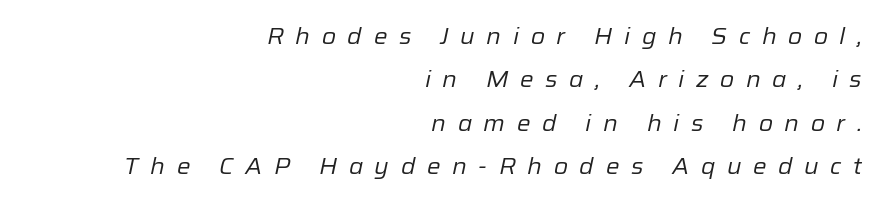
Posture: slanted. Underline: absent. The letters look calm and open, with moderate or lighter stems. This sample is right-justified, so line beginnings fall wherever the words allow. In terms of letterspacing, this is a distinctly airy, spread setting.
